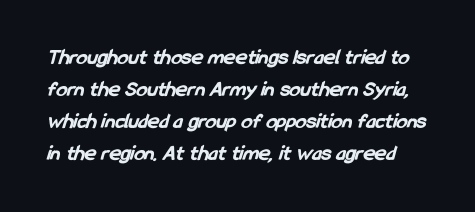
Q: Is the text bold? A: Yes.
Q: Is the text underlined? A: No.
Q: Is the spacing between letters normal or unusually wide? A: Normal.
Q: Is the spacing between lines tight, normal or loose? A: Normal.
